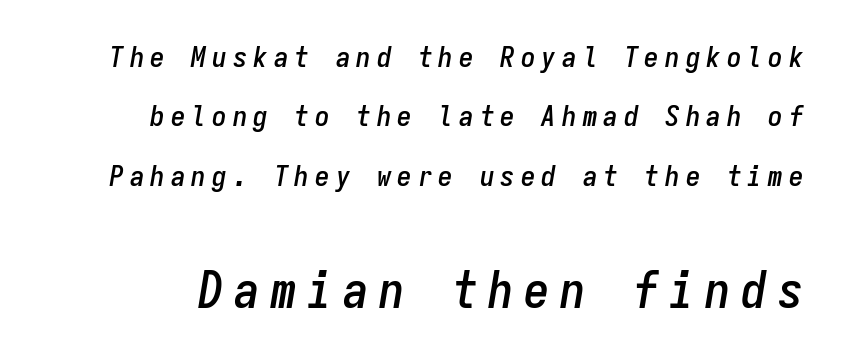
Q: Is the text italic (slanted)? A: Yes, it leans right by about 9 degrees.
Q: Is the text underlined? A: No.
Q: Is the spacing between letters normal or unusually wide? A: Unusually wide.
Q: Is the spacing between lines tight, normal or loose? A: Loose.
Q: Which block of text is set in a larger size, the first (top) or the second (bottom)? A: The second (bottom) one.
Q: Width (condensed, normal, or wide)? A: Condensed.
Q: Stroke contrast? A: Low.
Q: x-height? A: Medium.
Q: Monospaced? A: Yes.
